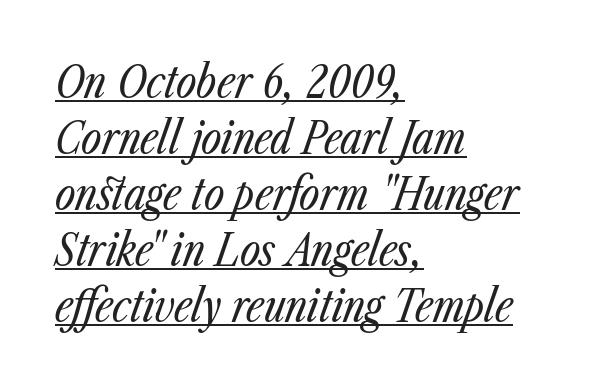
{"italic": "yes", "lean": "right", "slant_degrees": 23, "bold": "no", "weight": "regular", "width": "condensed", "stroke_contrast": "low", "x_height": "medium", "monospaced": "no", "underline": "yes", "align": "left", "line_spacing": "normal", "line_spacing_ratio": 1.27, "letter_spacing": "normal", "letter_spacing_em": 0.0, "glyph_px": 44}
